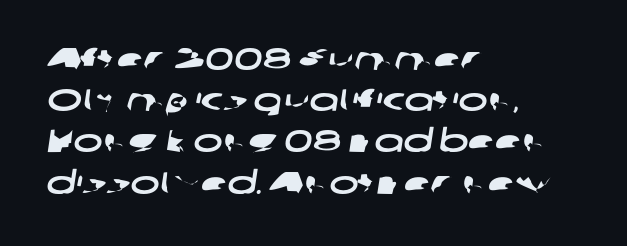
{"serif": "no", "width": "wide", "stroke_contrast": "low", "x_height": "medium", "monospaced": "no", "underline": "no", "align": "left", "line_spacing": "normal", "line_spacing_ratio": 1.33, "letter_spacing": "normal", "letter_spacing_em": 0.0, "glyph_px": 31}
